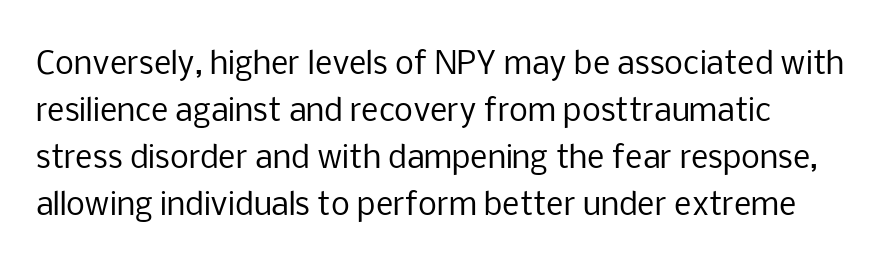
{"serif": "no", "italic": "no", "bold": "no", "weight": "regular", "width": "normal", "stroke_contrast": "low", "x_height": "medium", "monospaced": "no", "underline": "no", "line_spacing": "normal", "line_spacing_ratio": 1.57, "letter_spacing": "normal", "letter_spacing_em": 0.0, "glyph_px": 30}
